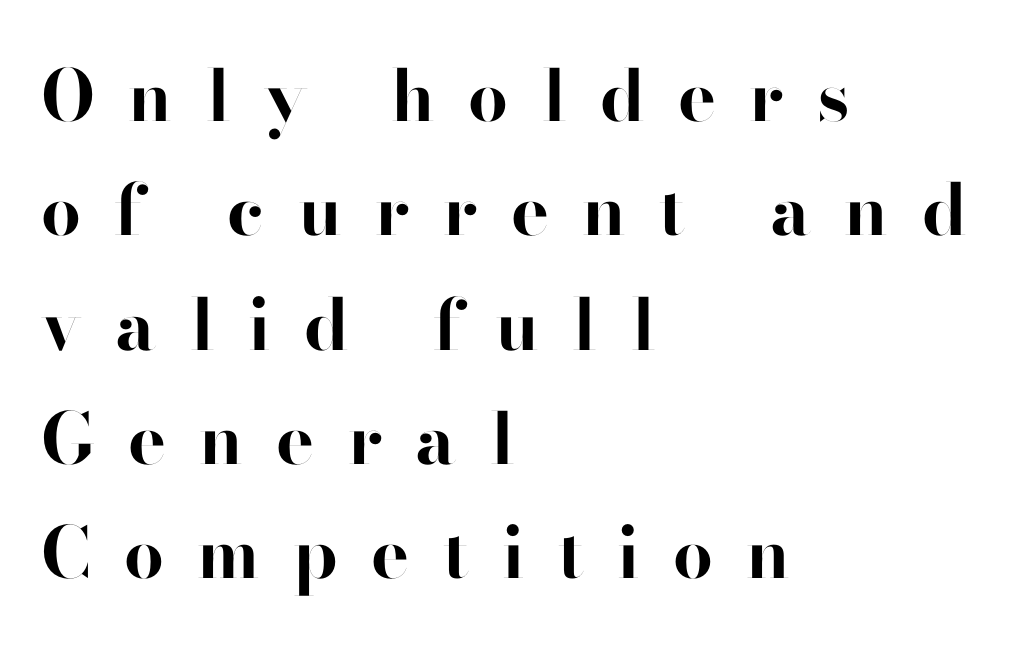
Display-style spreading of the glyphs; the letterfit is very open. Leftover space on each line is placed entirely after the last word. Italic: no, the glyphs are upright roman. Anything drawn beneath the words? Only blank space. Does the weight exceed regular? Yes, all the way to bold.
